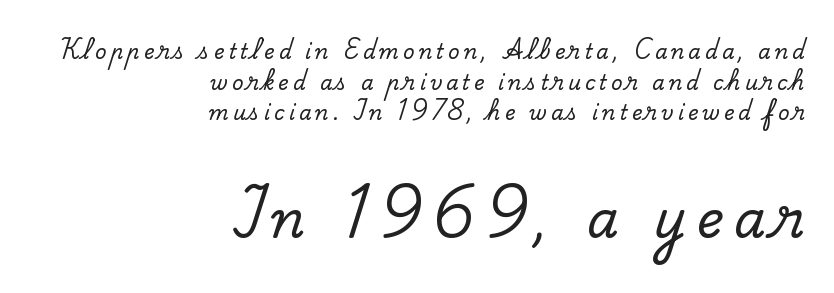
{"serif": "yes", "width": "normal", "stroke_contrast": "low", "x_height": "small", "monospaced": "no", "underline": "no", "align": "right", "line_spacing": "normal", "line_spacing_ratio": 1.53, "letter_spacing": "wide", "letter_spacing_em": 0.2, "larger_block": "second", "size_ratio": 2.55, "glyph_px": 51}
